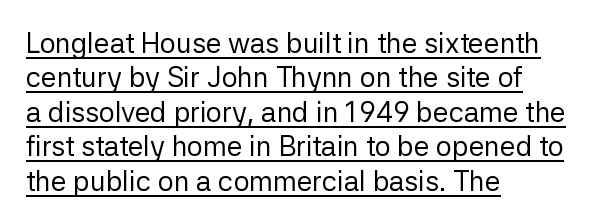
Left-aligned paragraph, ragged on the right. Posture: upright roman. I'd call this a sans setting — the letters go barefoot. Note the varied advance widths — an 'i' is clearly narrower than an 'm'.
